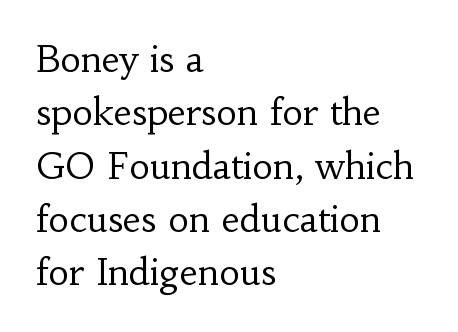
The image shows 36 px regular-weight serif type, upright; set left-aligned, normal line spacing (1.48x), normal letter spacing, not underlined; low stroke contrast and a small x-height.
